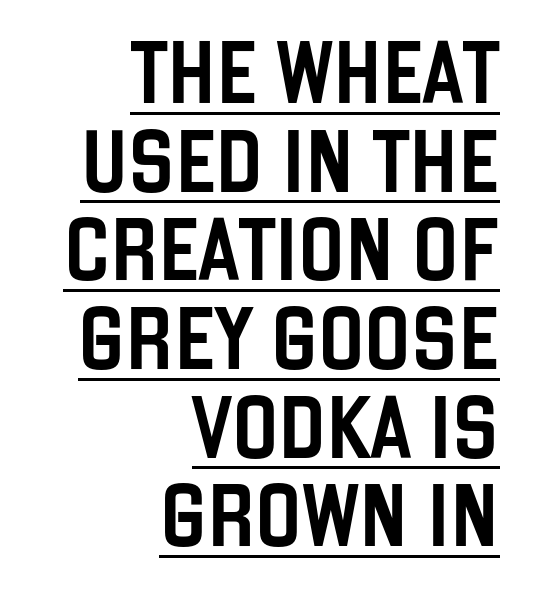
Q: Is the text italic (slanted)? A: No, it is upright.
Q: Is the typeface a serif or a sans-serif typeface? A: Sans-serif.
Q: Is the text underlined? A: Yes.
Q: How is the paragraph aligned? A: Right-aligned.
Q: Is the spacing between letters normal or unusually wide? A: Normal.
Q: Is the spacing between lines tight, normal or loose? A: Normal.
Q: Width (condensed, normal, or wide)? A: Condensed.
Q: Stroke contrast? A: Low.
Q: x-height? A: Large.
Q: Monospaced? A: No.
